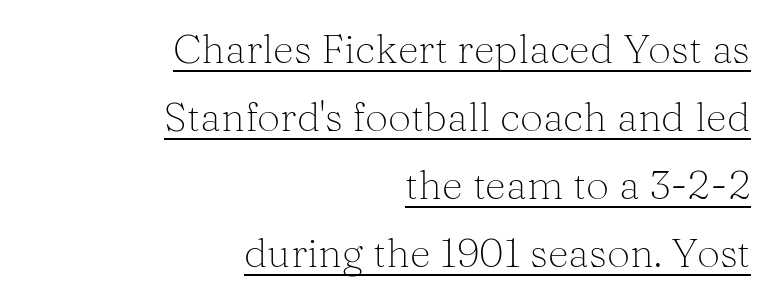
Counters stay open thanks to moderate or lighter strokes. Unlike a clean sans, this face finishes its strokes with serifs. This is roman type, the default non-slanted kind. Is there an underline? Yes — a line sits under the letters. The setting favours the right margin, as signatures and pull-quotes sometimes do.
